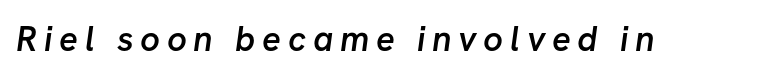
Q: Is the text bold? A: Semi-bold.
Q: Is the typeface a serif or a sans-serif typeface? A: Sans-serif.
Q: Is the text underlined? A: No.
Q: Width (condensed, normal, or wide)? A: Normal.
Q: Stroke contrast? A: Low.
Q: x-height? A: Medium.
Q: Monospaced? A: No.
